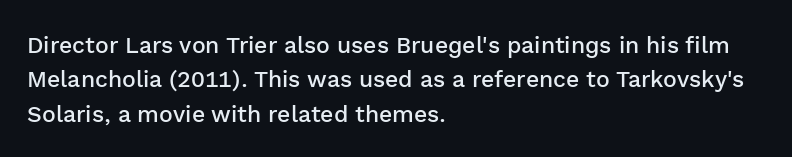
The image shows 23 px text type, upright; set left-aligned, normal line spacing (1.49x), normal letter spacing, not underlined.
